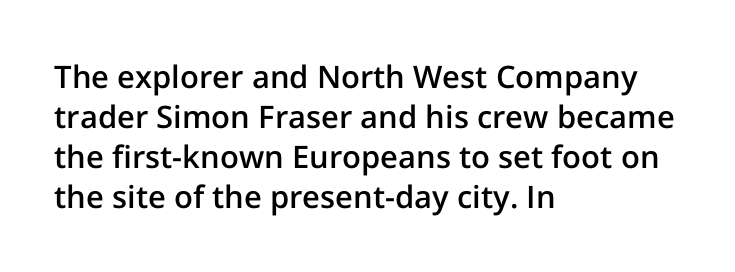
The rendering uses a moderate line-height, typical for paragraphs. The rendering keeps characters at their native spacing. When letters stand straight like this, we call the style roman or upright. Its strokes are somewhat broadened, the hallmark of semibold type. This sample has the flowing, uneven cadence of proportional lettering. The type family on display is of the sans-serif kind.
